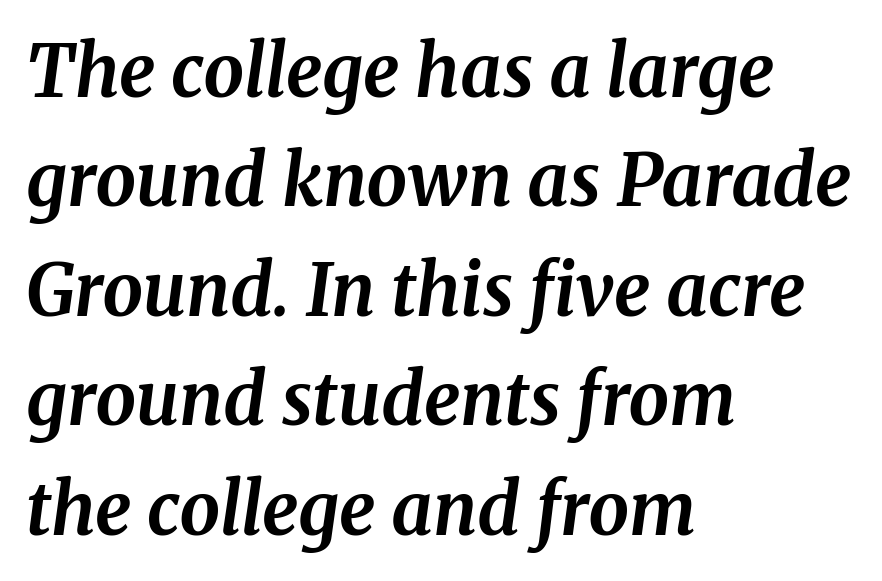
Q: Is the text bold? A: Yes.
Q: Is the text italic (slanted)? A: Yes, it leans right by about 8 degrees.
Q: Is the typeface a serif or a sans-serif typeface? A: Serif.
Q: Is the text underlined? A: No.
Q: How is the paragraph aligned? A: Left-aligned.
Q: Is the spacing between letters normal or unusually wide? A: Normal.
Q: Is the spacing between lines tight, normal or loose? A: Normal.
Q: Width (condensed, normal, or wide)? A: Normal.
Q: Stroke contrast? A: Medium.
Q: x-height? A: Medium.
Q: Monospaced? A: No.
